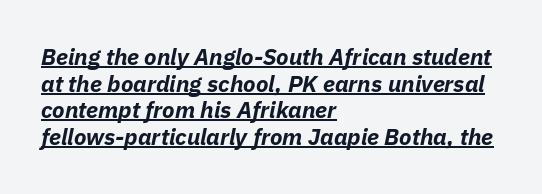
The image shows 23 px bold type, italic (leaning right); set left-aligned, line spacing 1.16x, normal letter spacing, underlined.
